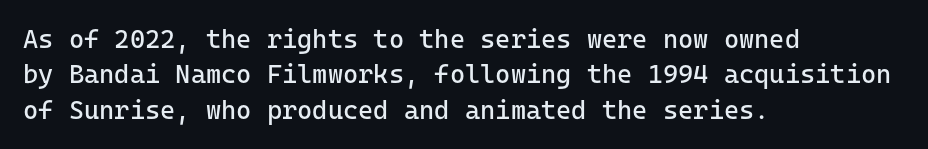
Q: Is the text bold? A: No.
Q: Is the text italic (slanted)? A: No, it is upright.
Q: Is the text underlined? A: No.
Q: How is the paragraph aligned? A: Left-aligned.
Q: Is the spacing between letters normal or unusually wide? A: Normal.
Q: Is the spacing between lines tight, normal or loose? A: Normal.
